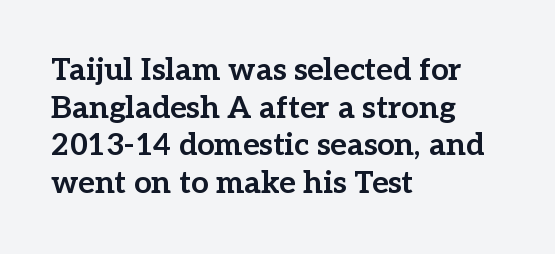
Q: Is the text bold? A: Yes.
Q: Is the text italic (slanted)? A: No, it is upright.
Q: Is the typeface a serif or a sans-serif typeface? A: Serif.
Q: Is the text underlined? A: No.
Q: How is the paragraph aligned? A: Left-aligned.
Q: Is the spacing between letters normal or unusually wide? A: Normal.
Q: Width (condensed, normal, or wide)? A: Normal.
Q: Stroke contrast? A: Low.
Q: x-height? A: Medium.
Q: Monospaced? A: No.
